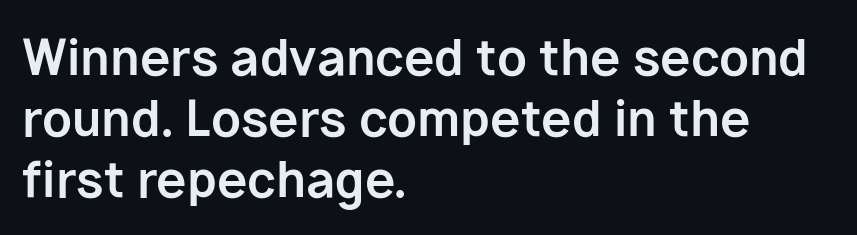
The image shows 49 px bold sans-serif type, upright; set left-aligned, line spacing 1.24x, normal letter spacing, not underlined; low stroke contrast and a medium x-height.
